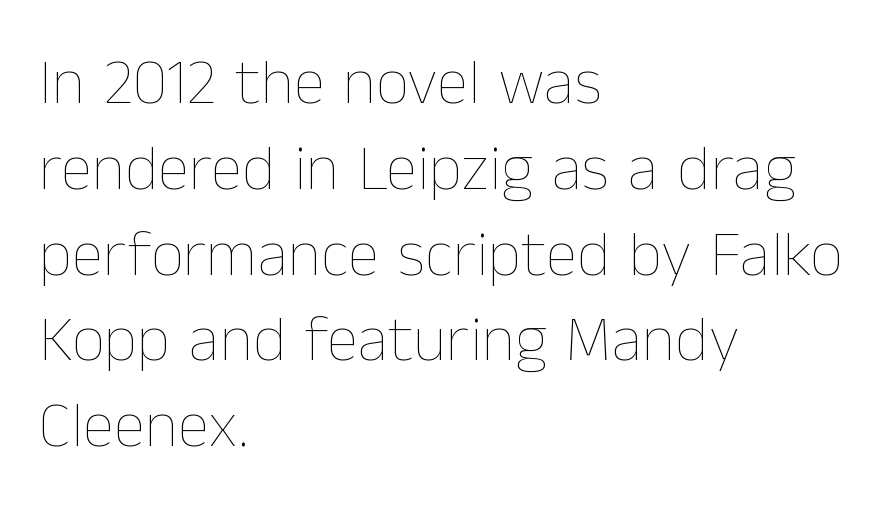
Q: Is the text bold? A: No.
Q: Is the text italic (slanted)? A: No, it is upright.
Q: Is the text underlined? A: No.
Q: How is the paragraph aligned? A: Left-aligned.
Q: Is the spacing between letters normal or unusually wide? A: Normal.
Q: Is the spacing between lines tight, normal or loose? A: Normal.
Q: Width (condensed, normal, or wide)? A: Normal.
Q: Stroke contrast? A: Low.
Q: x-height? A: Medium.
Q: Monospaced? A: No.
